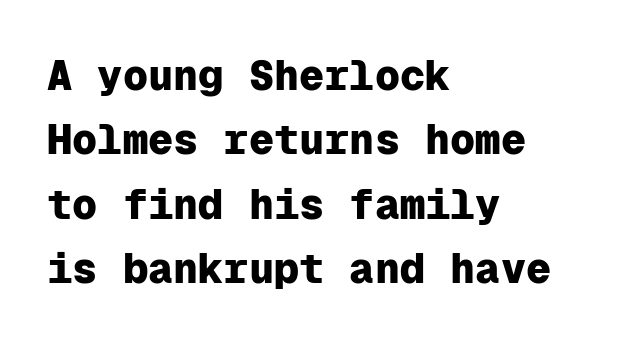
Whoever set this chose a conventional vertical rhythm. Italic: no, the glyphs are upright roman. Compared with a centered layout, this one pins lines to the left instead. Anything drawn beneath the words? Only blank space.
